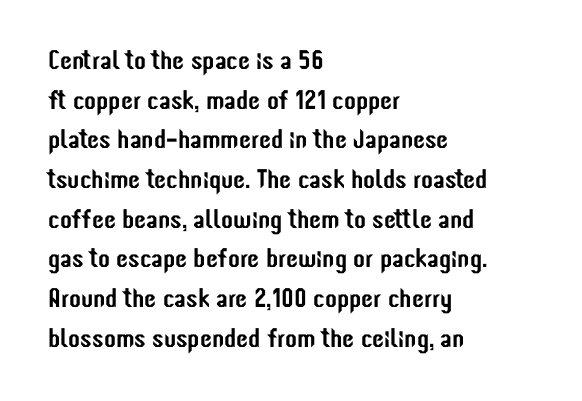
{"italic": "no", "underline": "no", "align": "left", "line_spacing": "normal", "line_spacing_ratio": 1.47, "letter_spacing": "normal", "letter_spacing_em": 0.0, "glyph_px": 27}
